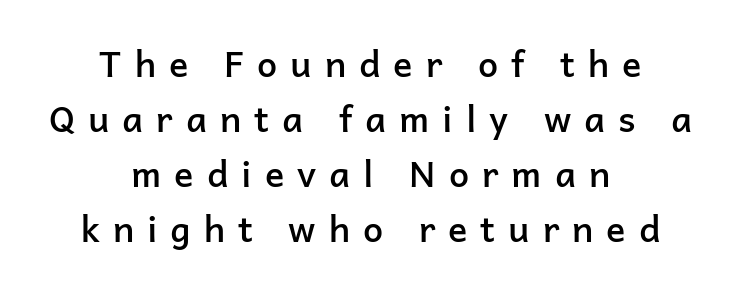
The image shows 36 px semibold sans-serif type, upright; set centered, normal line spacing (1.53x), unusually wide letter spacing (+0.36 em), not underlined; low stroke contrast and a medium x-height.
